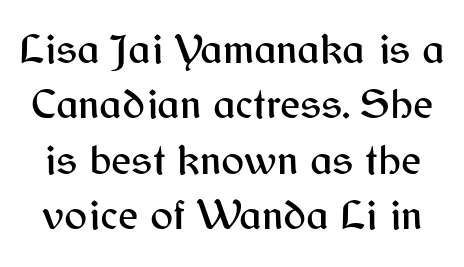
{"serif": "no", "italic": "no", "width": "normal", "stroke_contrast": "medium", "x_height": "medium", "monospaced": "no", "underline": "no", "line_spacing": "normal", "line_spacing_ratio": 1.29, "letter_spacing": "normal", "letter_spacing_em": 0.0, "glyph_px": 43}
